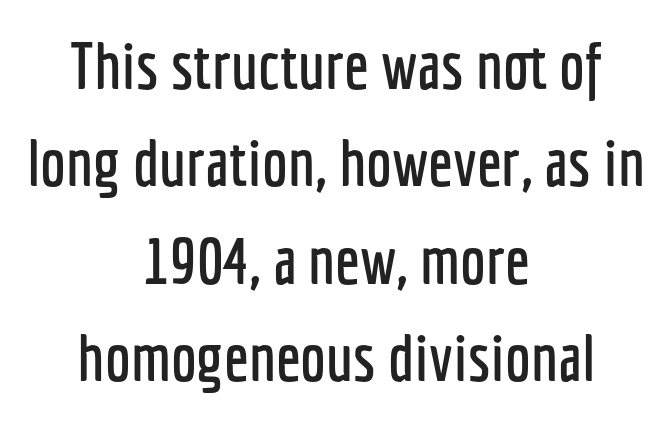
{"serif": "no", "italic": "no", "width": "condensed", "stroke_contrast": "low", "x_height": "medium", "monospaced": "no", "underline": "no", "align": "center", "line_spacing": "normal", "line_spacing_ratio": 1.5, "letter_spacing": "normal", "letter_spacing_em": 0.0, "glyph_px": 65}
